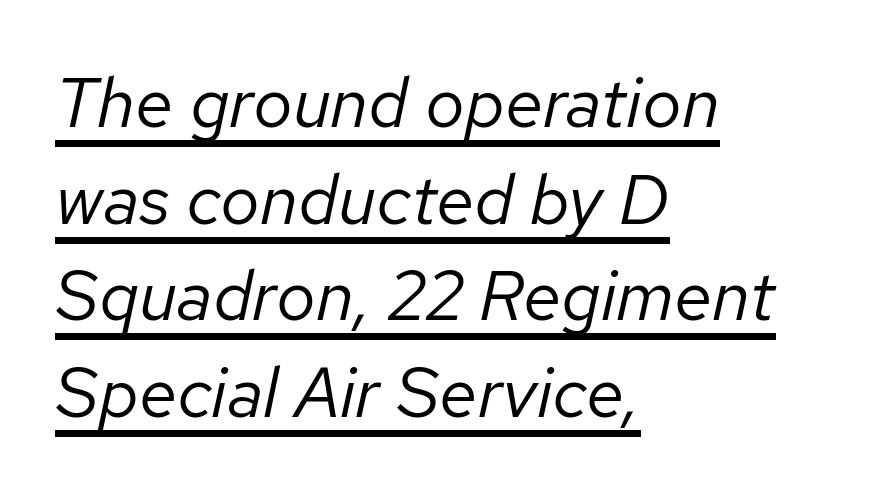
Q: Is the text bold? A: No.
Q: Is the text italic (slanted)? A: Yes, it leans right by about 12 degrees.
Q: Is the text underlined? A: Yes.
Q: How is the paragraph aligned? A: Left-aligned.
Q: Is the spacing between letters normal or unusually wide? A: Normal.
Q: Is the spacing between lines tight, normal or loose? A: Normal.
Q: Width (condensed, normal, or wide)? A: Normal.
Q: Stroke contrast? A: Low.
Q: x-height? A: Medium.
Q: Monospaced? A: No.
